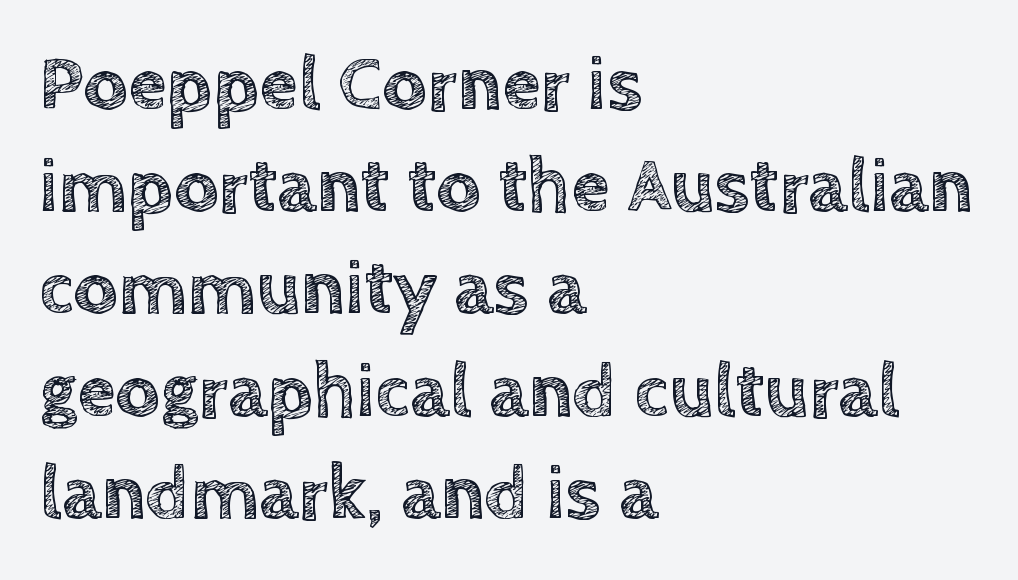
The image shows 78 px text type, upright; set left-aligned, normal line spacing (1.31x), normal letter spacing, not underlined; a large x-height.
